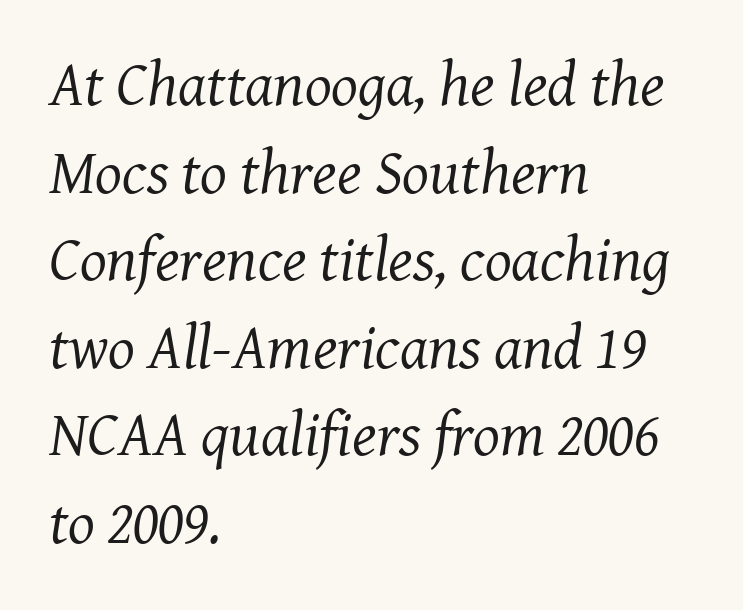
The image shows 63 px regular-weight serif type, italic (leaning right); set left-aligned, normal line spacing (1.39x), normal letter spacing, not underlined; medium stroke contrast and a medium x-height.
